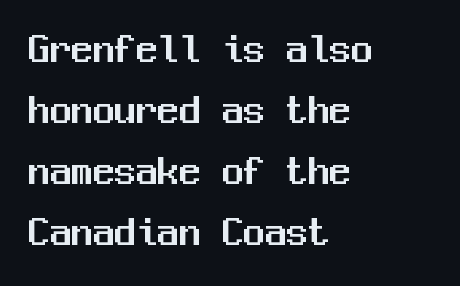
Posture: straight, roman, zero tilt. The lines are quadded left. Think of a typewriter: that constant character pitch is what you see here. A normal amount of white space separates one row of letters from the next. Observe the absence of serifs on each vertical stroke in this sample. The baseline area is clear.
